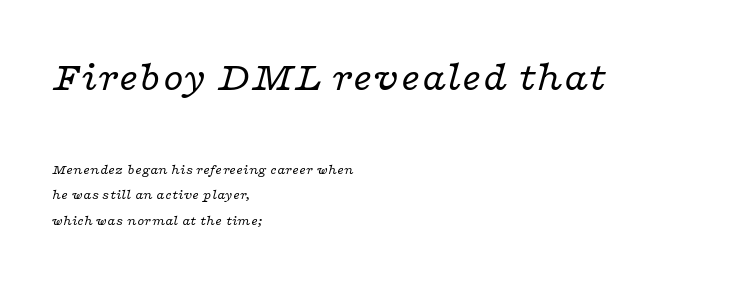
Characters are canted at an angle relative to the baseline's perpendicular. Note: larger setting up top, smaller setting below. In CSS terms this would be text-align: left. Is this a fixed-width face? No — the glyphs have proportional, varying widths. Serif or sans? Serif — the stroke terminals have little feet. Type without underlining.
